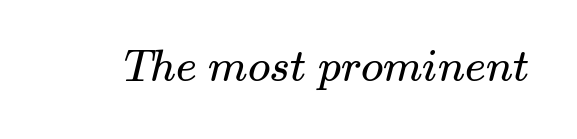
The image shows 45 px regular-weight, wide serif type; set normal letter spacing, not underlined; medium stroke contrast and a small x-height.
